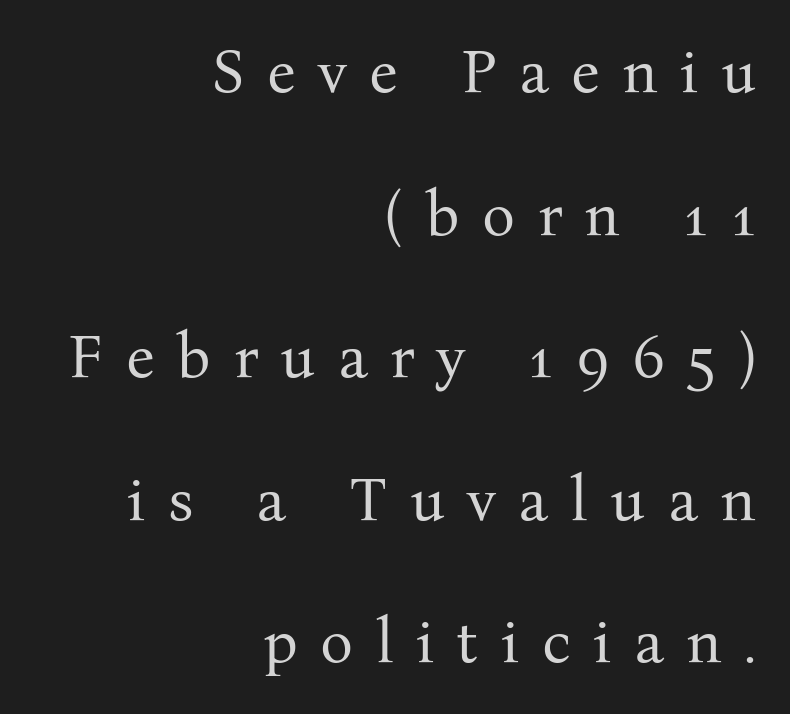
The image shows 62 px regular-weight serif type, upright; set right-aligned, loose line spacing (2.3x), unusually wide letter spacing (+0.36 em), not underlined; medium stroke contrast and a medium x-height.
